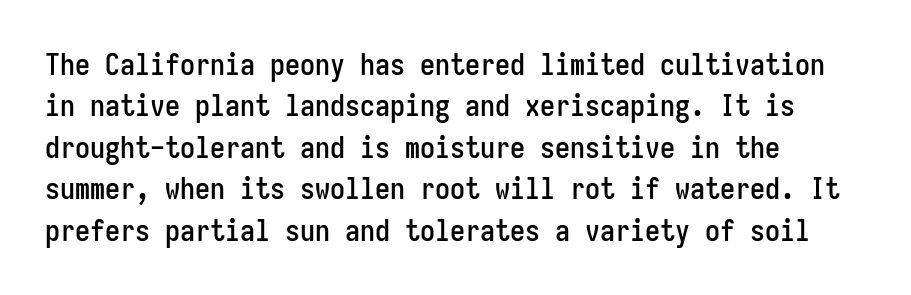
{"serif": "no", "italic": "no", "width": "condensed", "stroke_contrast": "low", "x_height": "medium", "monospaced": "yes", "underline": "no", "align": "left", "line_spacing": "normal", "line_spacing_ratio": 1.38, "letter_spacing": "normal", "letter_spacing_em": 0.0, "glyph_px": 30}
